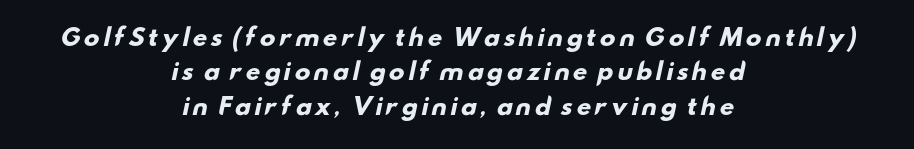
The image shows 23 px bold type; set centered, normal line spacing (1.5x), not underlined.
